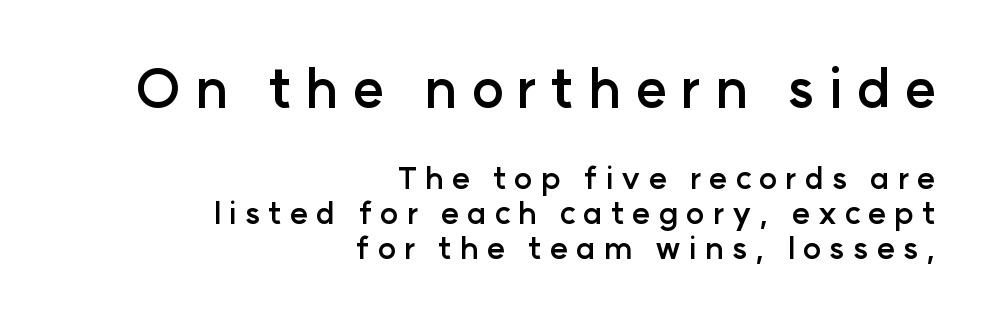
Q: Is the text bold? A: Yes.
Q: Is the text italic (slanted)? A: No, it is upright.
Q: Is the typeface a serif or a sans-serif typeface? A: Sans-serif.
Q: Is the text underlined? A: No.
Q: How is the paragraph aligned? A: Right-aligned.
Q: Is the spacing between letters normal or unusually wide? A: Unusually wide.
Q: Is the spacing between lines tight, normal or loose? A: Tight.
Q: Which block of text is set in a larger size, the first (top) or the second (bottom)? A: The first (top) one.
Q: Width (condensed, normal, or wide)? A: Normal.
Q: Stroke contrast? A: Low.
Q: x-height? A: Medium.
Q: Monospaced? A: No.
